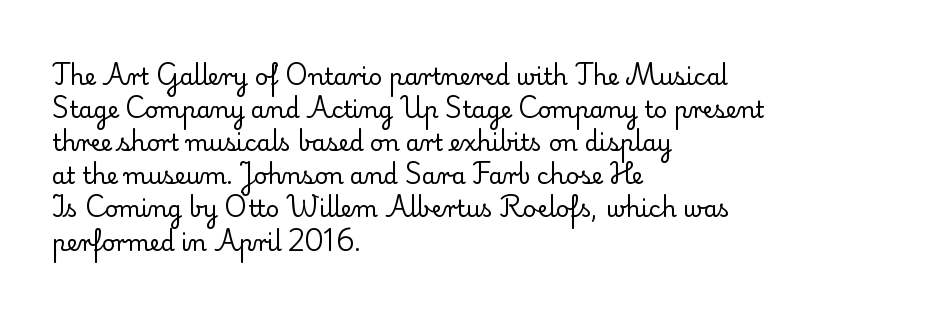
Does extra space separate the letters? No, they use regular spacing. The rendering anchors every line to the left-hand side. The axis of the letterforms is exactly vertical. These lines sit exactly where default settings would place them. Ink coverage per letter is moderate at most. Bare-footed words on every line.
